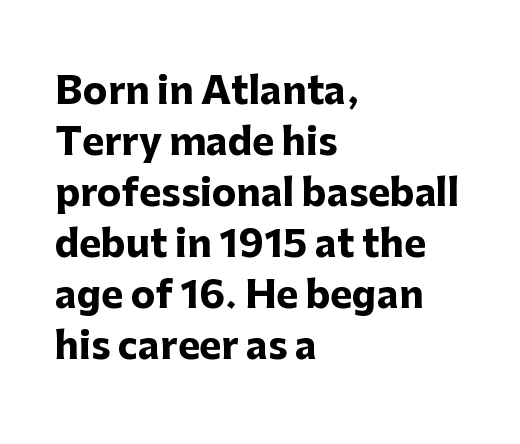
Plain, unruled lines of type. The lines are quadded left. Style check: upright. Heavy-handed strokes throughout: this text is bold.
